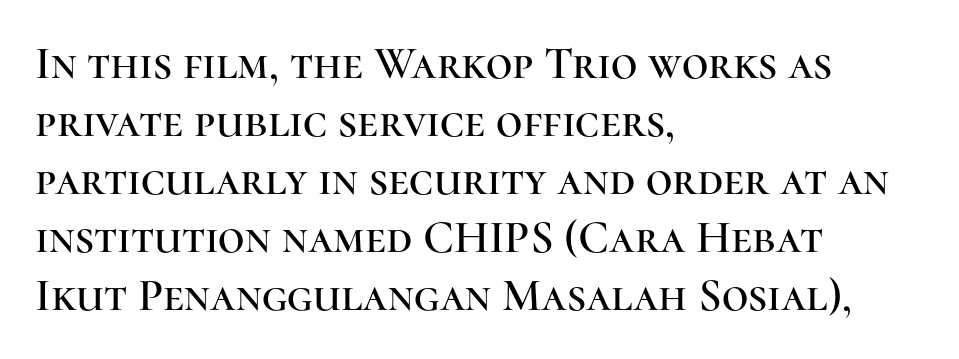
Letters rest on an invisible, unmarked baseline. The letters stand upright; this is a roman face. The setting favours the left margin, as ordinary paragraphs usually do. The letters carry serifs — small finishing strokes at the ends of their stems. The leading is moderate, giving the passage an even texture.
